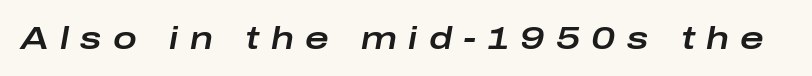
{"italic": "yes", "lean": "right", "slant_degrees": 10, "width": "wide", "stroke_contrast": "low", "x_height": "medium", "monospaced": "no", "underline": "no", "letter_spacing": "wide", "letter_spacing_em": 0.35, "glyph_px": 32}
